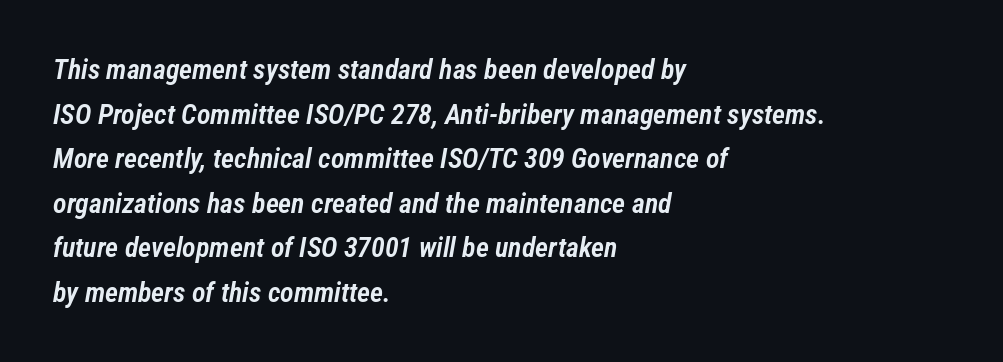
{"italic": "yes", "lean": "right", "slant_degrees": 12, "bold": "semi", "weight": "semibold", "width": "condensed", "stroke_contrast": "low", "x_height": "medium", "monospaced": "no", "underline": "no", "align": "left", "line_spacing": "normal", "line_spacing_ratio": 1.59, "letter_spacing": "normal", "letter_spacing_em": 0.0, "glyph_px": 28}
